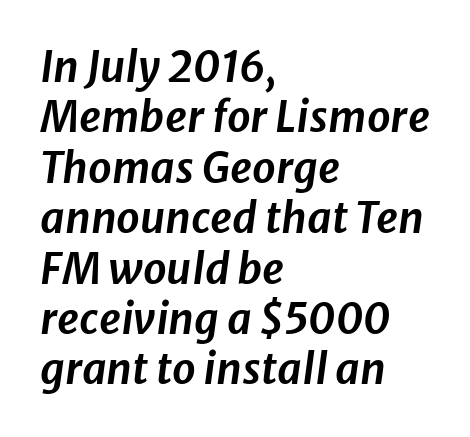
This rendering features lettering with no underline. Visually the block forms a straight wall on the left and a jagged coastline on the right. Varying glyph widths throughout — classic text-font behaviour. Designer's note — italics engaged.
